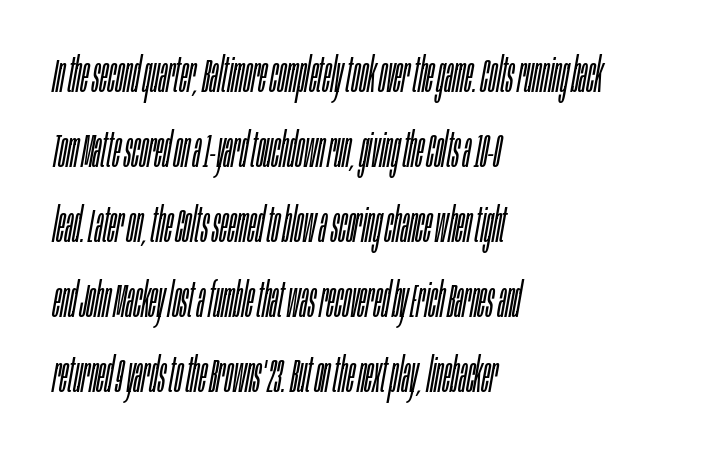
The strip under each line holds only bare page. Regular leading. Compared with a typical body face, this is equally light or lighter still. Quick note: italic. Honestly, the letter spacing is just normal — you wouldn't notice it.
